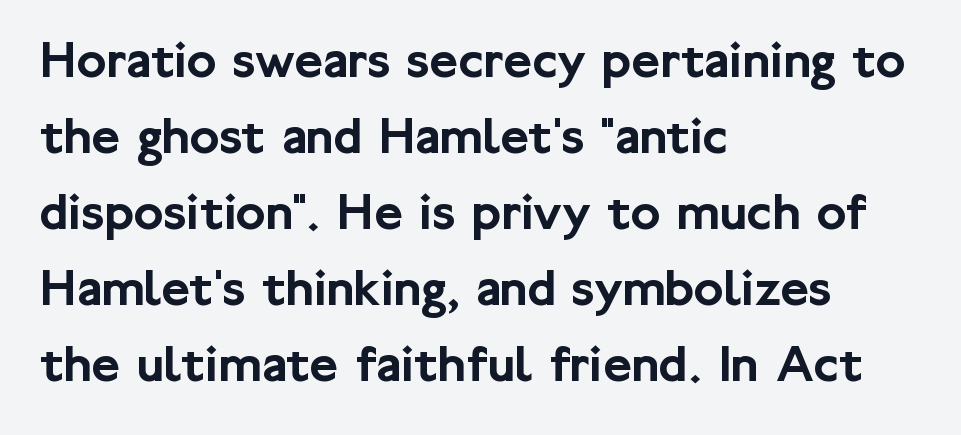
{"serif": "no", "italic": "no", "width": "normal", "stroke_contrast": "low", "x_height": "medium", "monospaced": "no", "underline": "no", "align": "left", "line_spacing": "normal", "line_spacing_ratio": 1.38, "letter_spacing": "normal", "letter_spacing_em": 0.0, "glyph_px": 55}
